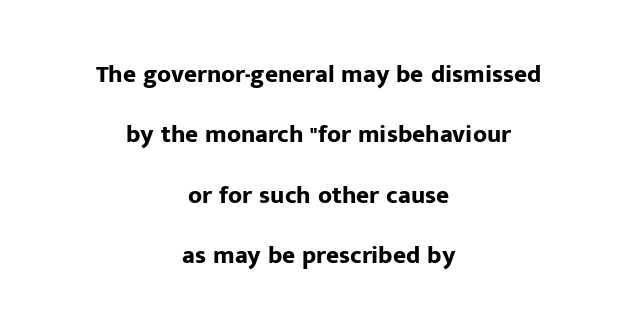
The image shows 25 px bold type, upright; set centered, loose line spacing (2.42x), normal letter spacing, not underlined.
